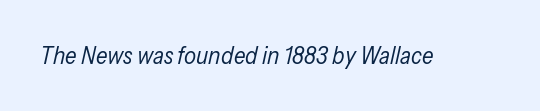
A light-to-regular cut is what we see here. An italicized treatment has been applied to the whole sample. Has an underline been added? It has not. You could call the tracking neutral — neither tight nor loose.
